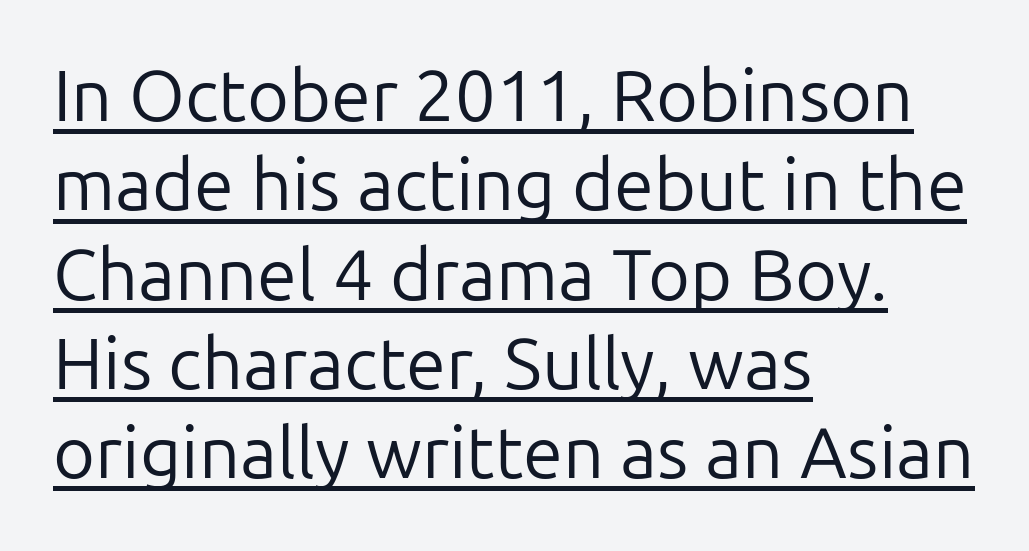
{"serif": "no", "italic": "no", "bold": "no", "weight": "regular", "width": "normal", "stroke_contrast": "low", "x_height": "medium", "monospaced": "no", "underline": "yes", "align": "left", "line_spacing_ratio": 1.24, "letter_spacing": "normal", "letter_spacing_em": 0.0, "glyph_px": 72}
